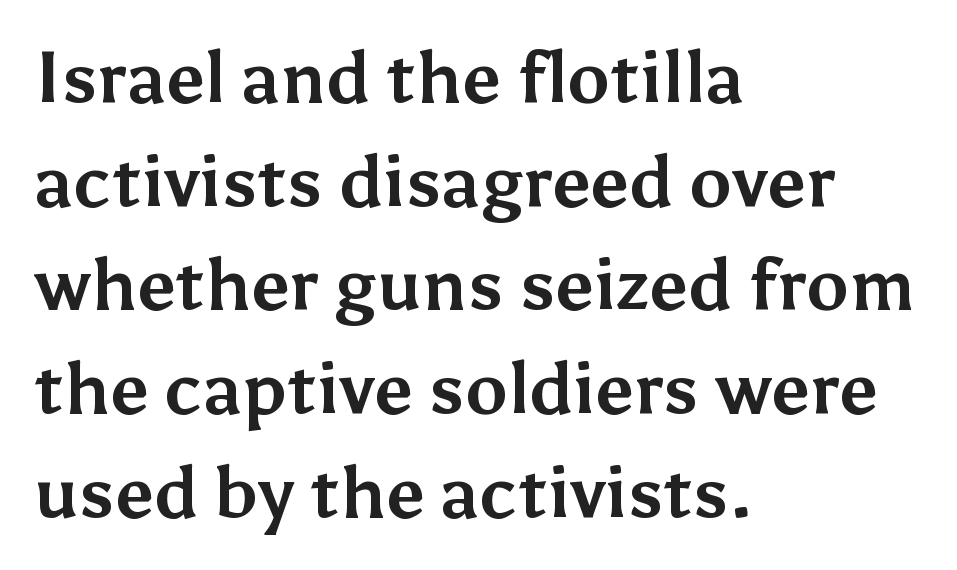
The image shows 71 px bold sans-serif type, upright; set left-aligned, normal line spacing (1.46x), normal letter spacing, not underlined; medium stroke contrast and a medium x-height.
